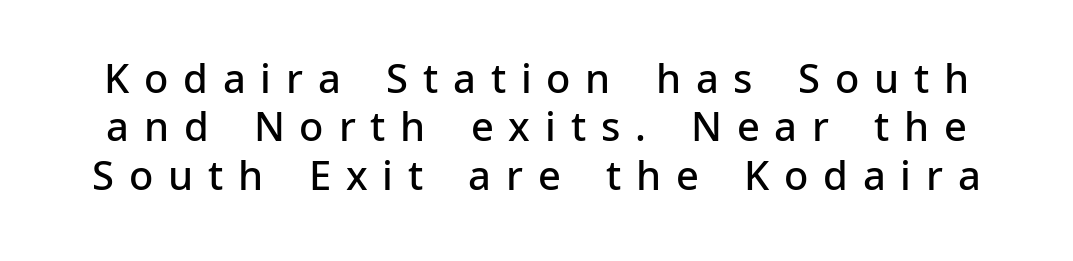
Q: Is the text bold? A: Semi-bold.
Q: Is the text italic (slanted)? A: No, it is upright.
Q: Is the typeface a serif or a sans-serif typeface? A: Sans-serif.
Q: Is the text underlined? A: No.
Q: Is the spacing between letters normal or unusually wide? A: Unusually wide.
Q: Width (condensed, normal, or wide)? A: Normal.
Q: Stroke contrast? A: Low.
Q: x-height? A: Medium.
Q: Monospaced? A: No.
